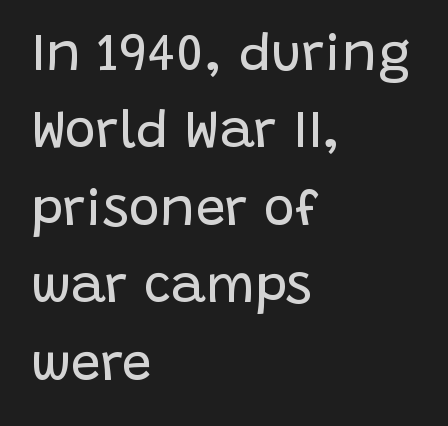
The image shows 53 px regular-weight sans-serif type, upright; set left-aligned, normal line spacing (1.46x), normal letter spacing, not underlined; low stroke contrast and a large x-height.
